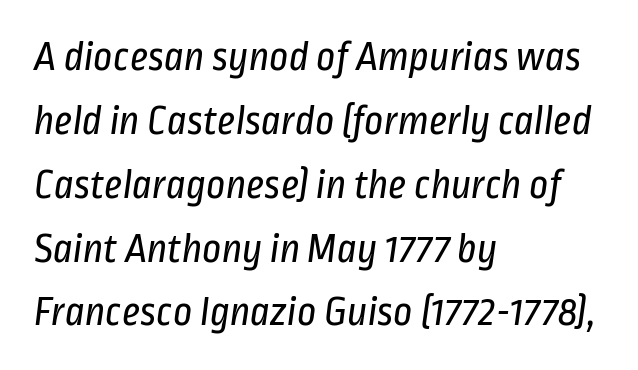
{"serif": "no", "bold": "no", "weight": "regular", "width": "condensed", "stroke_contrast": "low", "x_height": "medium", "monospaced": "no", "underline": "no", "align": "left", "line_spacing": "normal", "line_spacing_ratio": 1.52, "letter_spacing": "normal", "letter_spacing_em": 0.0, "glyph_px": 42}
